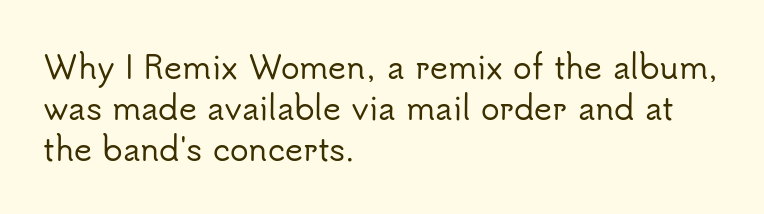
Students, observe: this is what conventionally led text looks like. This sample uses a sans-serif face. These lines were composed using upright roman letters. The passage shown is typed in a proportional face where columns would drift. Descenders hang freely into open space. The letterforms sit shoulder to shoulder at normal distance.
